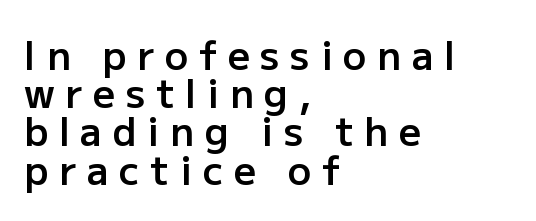
Q: Is the text bold? A: Semi-bold.
Q: Is the text italic (slanted)? A: No, it is upright.
Q: Is the typeface a serif or a sans-serif typeface? A: Sans-serif.
Q: Is the text underlined? A: No.
Q: How is the paragraph aligned? A: Left-aligned.
Q: Is the spacing between letters normal or unusually wide? A: Unusually wide.
Q: Is the spacing between lines tight, normal or loose? A: Tight.
Q: Width (condensed, normal, or wide)? A: Normal.
Q: Stroke contrast? A: Low.
Q: x-height? A: Medium.
Q: Monospaced? A: No.
